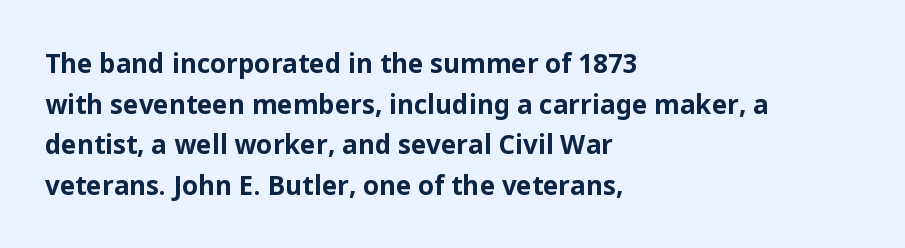
The image shows 26 px bold type, upright; set left-aligned, normal line spacing (1.56x), normal letter spacing, not underlined.
